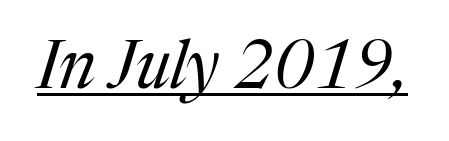
Compared with undecorated copy, this sample adds a rule below the words. The font sits on the lighter half of the weight spectrum, regular included. Here the designer chose a conventional face with non-uniform glyph widths. This sample uses an oblique cut, with every glyph tilted off the vertical. The font family rendered here belongs to the serif group.
